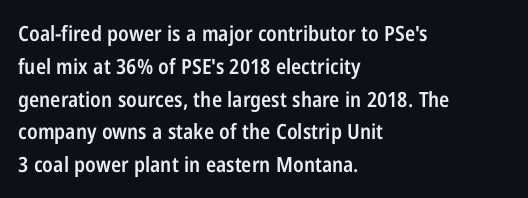
The image shows 21 px text type, upright; set left-aligned, normal line spacing (1.56x), normal letter spacing, not underlined.
